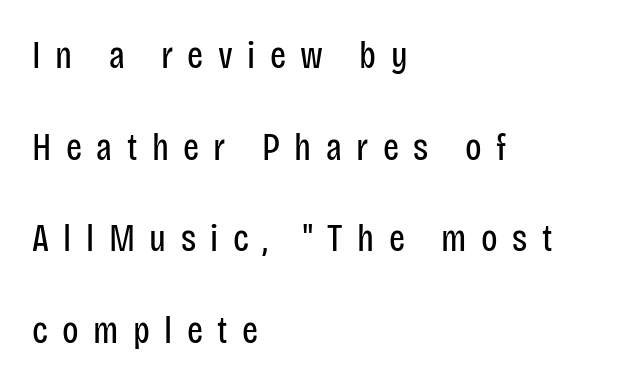
The image shows 38 px regular-weight, condensed sans-serif type, upright; set left-aligned, loose line spacing (2.41x), unusually wide letter spacing (+0.38 em), not underlined; low stroke contrast and a large x-height.
